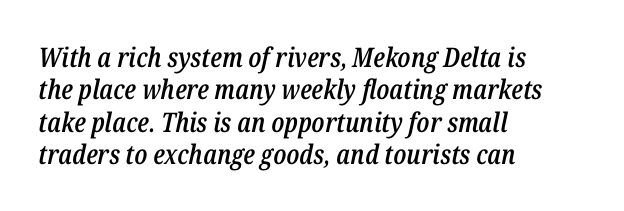
The image shows 27 px text type, italic (leaning right); set left-aligned, line spacing 1.2x, normal letter spacing, not underlined.
